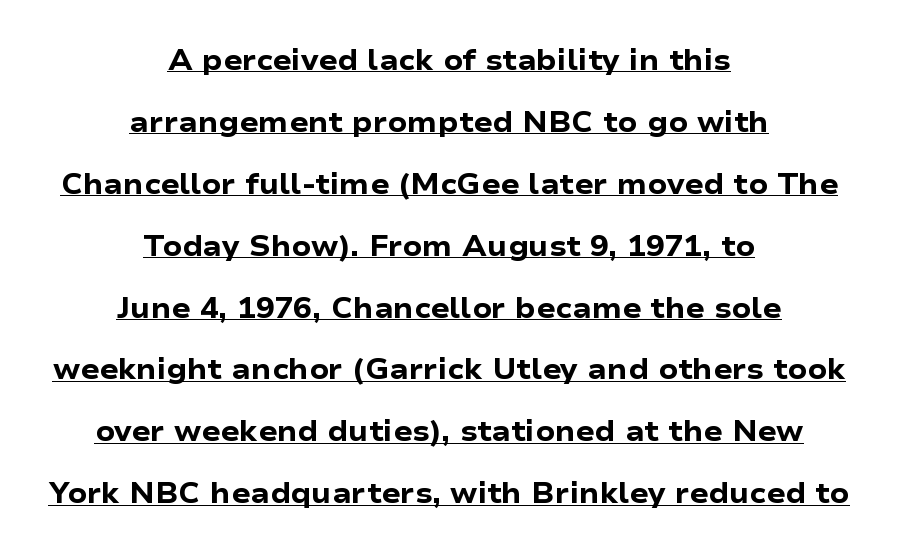
{"serif": "no", "italic": "no", "bold": "yes", "weight": "heavy", "width": "wide", "stroke_contrast": "low", "x_height": "medium", "monospaced": "no", "underline": "yes", "align": "center", "line_spacing": "loose", "line_spacing_ratio": 2.21, "letter_spacing": "normal", "letter_spacing_em": 0.0, "glyph_px": 28}
